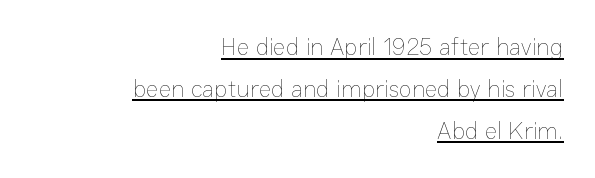
Q: Is the text bold? A: No.
Q: Is the text italic (slanted)? A: No, it is upright.
Q: Is the text underlined? A: Yes.
Q: How is the paragraph aligned? A: Right-aligned.
Q: Is the spacing between letters normal or unusually wide? A: Normal.
